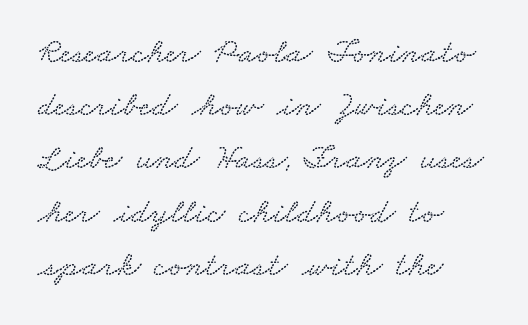
{"width": "wide", "stroke_contrast": "low", "x_height": "small", "monospaced": "no", "underline": "no", "align": "left", "line_spacing": "normal", "line_spacing_ratio": 1.52, "letter_spacing": "normal", "letter_spacing_em": 0.0, "glyph_px": 35}
